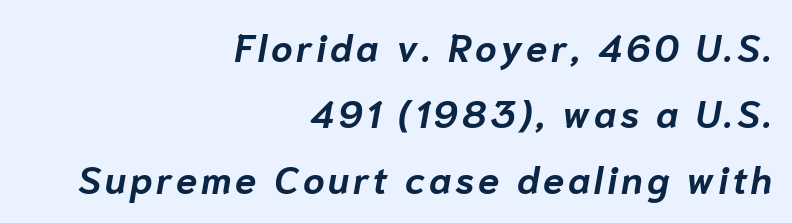
Q: Is the text bold? A: Yes.
Q: Is the text italic (slanted)? A: Yes, it leans right by about 10 degrees.
Q: Is the text underlined? A: No.
Q: How is the paragraph aligned? A: Right-aligned.
Q: Width (condensed, normal, or wide)? A: Normal.
Q: Stroke contrast? A: Low.
Q: x-height? A: Medium.
Q: Monospaced? A: No.
